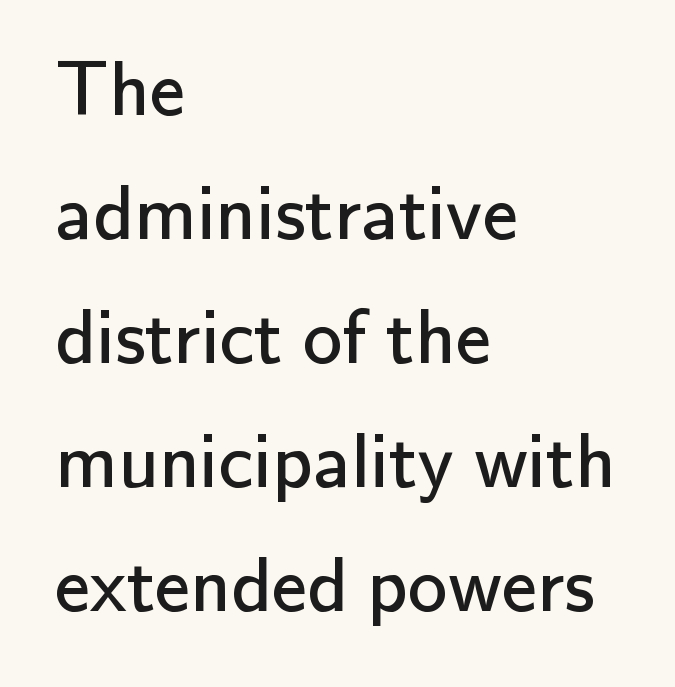
The weight would be labelled regular, book, light, or lighter still. Is this a fixed-width face? No — the glyphs have proportional, varying widths. Typeset ragged right — the left edge is the straight one. The letters stand straight up with perfectly vertical stems. These lines sit exactly where default settings would place them.
